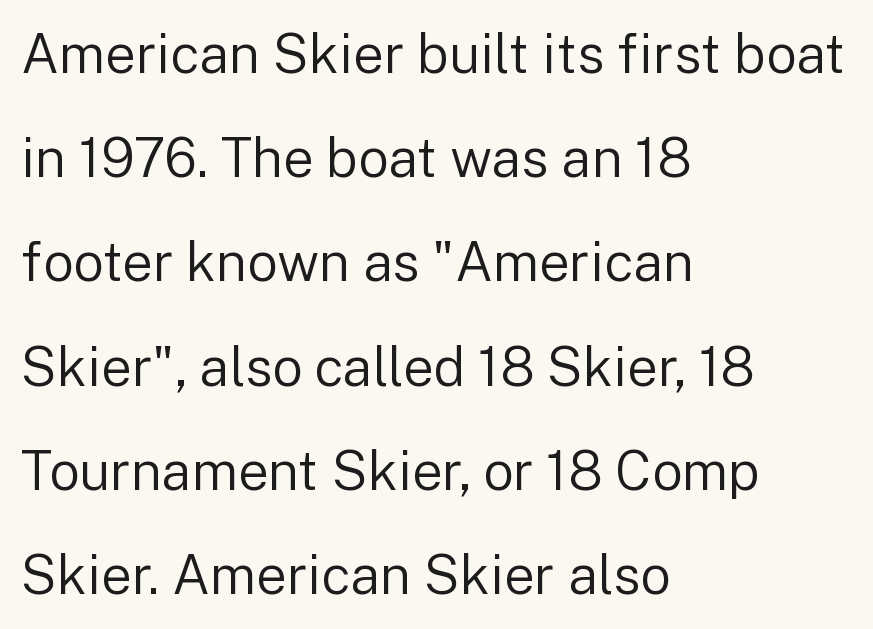
{"serif": "no", "italic": "no", "bold": "no", "weight": "regular", "width": "normal", "stroke_contrast": "low", "x_height": "medium", "monospaced": "no", "underline": "no", "align": "left", "line_spacing": "loose", "line_spacing_ratio": 1.93, "letter_spacing": "normal", "letter_spacing_em": 0.0, "glyph_px": 54}
